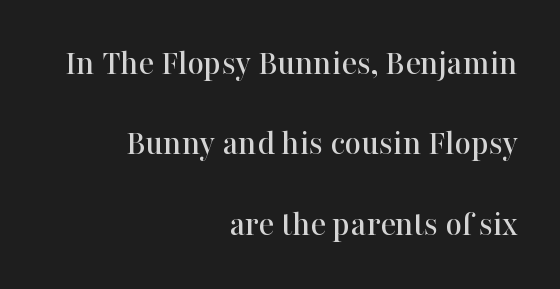
{"serif": "yes", "italic": "no", "width": "normal", "stroke_contrast": "high", "x_height": "medium", "monospaced": "no", "underline": "no", "align": "right", "line_spacing": "loose", "line_spacing_ratio": 2.23, "letter_spacing": "normal", "letter_spacing_em": 0.0, "glyph_px": 36}
